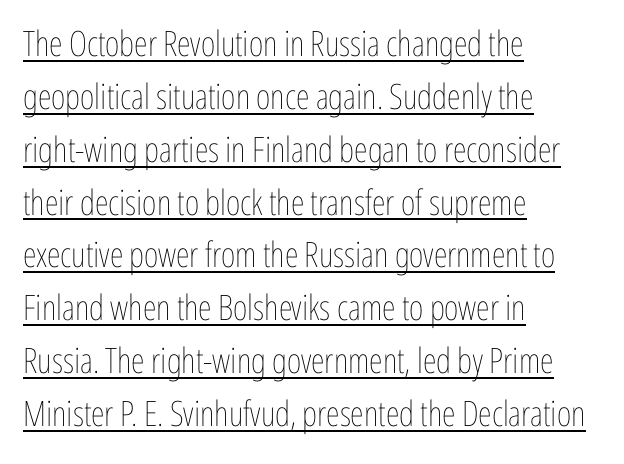
{"italic": "no", "bold": "no", "weight": "thin", "width": "condensed", "stroke_contrast": "low", "x_height": "medium", "monospaced": "no", "underline": "yes", "align": "left", "line_spacing": "normal", "line_spacing_ratio": 1.51, "letter_spacing": "normal", "letter_spacing_em": 0.0, "glyph_px": 35}
